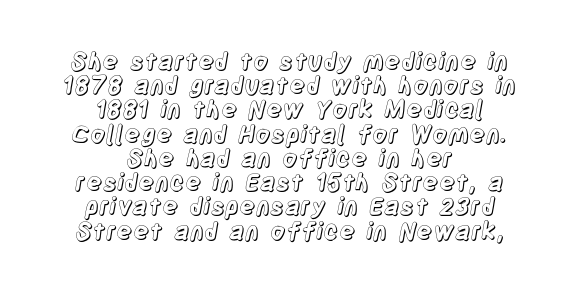
Q: Is the text italic (slanted)? A: Yes.
Q: Is the text underlined? A: No.
Q: How is the paragraph aligned? A: Centered.
Q: Is the spacing between letters normal or unusually wide? A: Normal.
Q: Is the spacing between lines tight, normal or loose? A: Tight.
